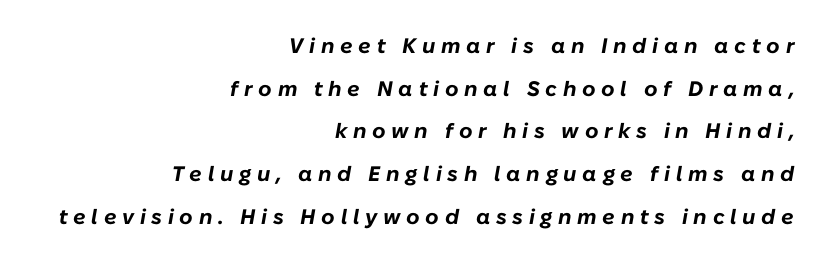
Q: Is the text bold? A: Yes.
Q: Is the text italic (slanted)? A: Yes, it leans right by about 10 degrees.
Q: Is the text underlined? A: No.
Q: How is the paragraph aligned? A: Right-aligned.
Q: Is the spacing between letters normal or unusually wide? A: Unusually wide.
Q: Is the spacing between lines tight, normal or loose? A: Loose.
